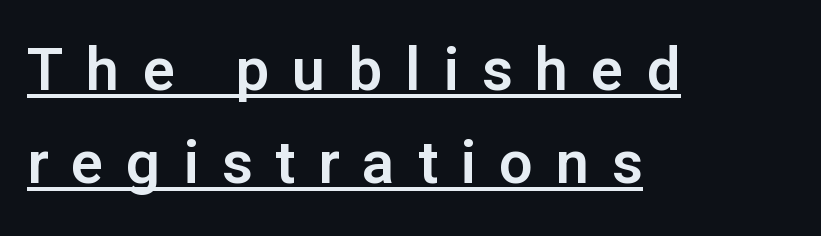
These lines are rendered in a variable-pitch font. A baseline rule has been typeset under these characters. The tracking reads as deliberately expanded to a designer's eye. A normal amount of white space separates one row of letters from the next. Does the copy run flush right? No — it runs flush left. Grotesque or geometric, the face here clearly has no serifs.
